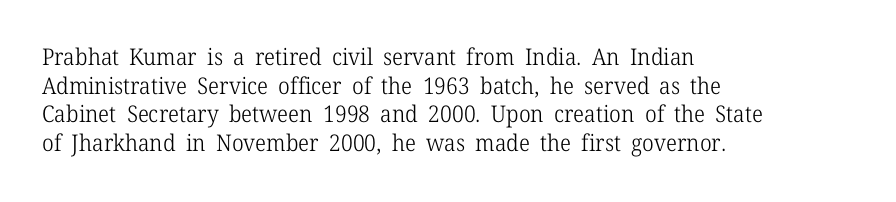
Q: Is the text bold? A: No.
Q: Is the text italic (slanted)? A: No, it is upright.
Q: Is the text underlined? A: No.
Q: How is the paragraph aligned? A: Left-aligned.
Q: Is the spacing between letters normal or unusually wide? A: Normal.
Q: Is the spacing between lines tight, normal or loose? A: Normal.
